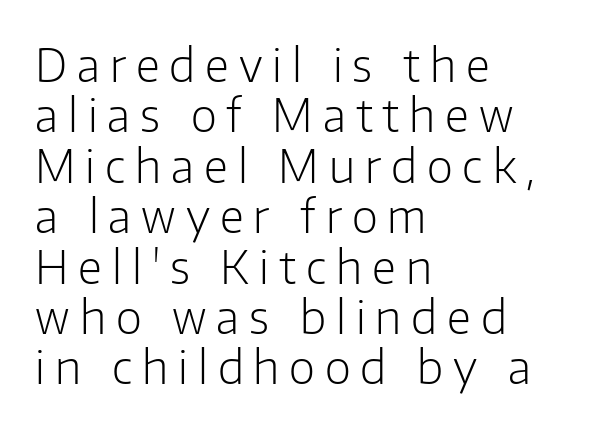
Does extra space separate the letters? Yes, quite a lot of it. These lines are composed in type without serifs. The passage shown stacks its lines with hardly any gap. The passage shown is not bold in any degree. Short and long lines alike share a common starting point at left. Ordinary non-slanted type is in use.
